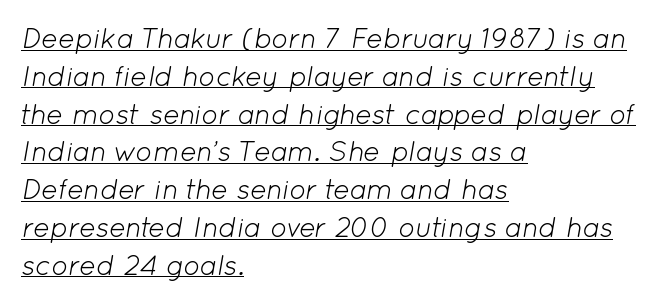
Q: Is the text bold? A: No.
Q: Is the text italic (slanted)? A: Yes, it leans right by about 12 degrees.
Q: Is the text underlined? A: Yes.
Q: How is the paragraph aligned? A: Left-aligned.
Q: Is the spacing between letters normal or unusually wide? A: Normal.
Q: Is the spacing between lines tight, normal or loose? A: Normal.
Q: Width (condensed, normal, or wide)? A: Normal.
Q: Stroke contrast? A: Low.
Q: x-height? A: Medium.
Q: Monospaced? A: No.
